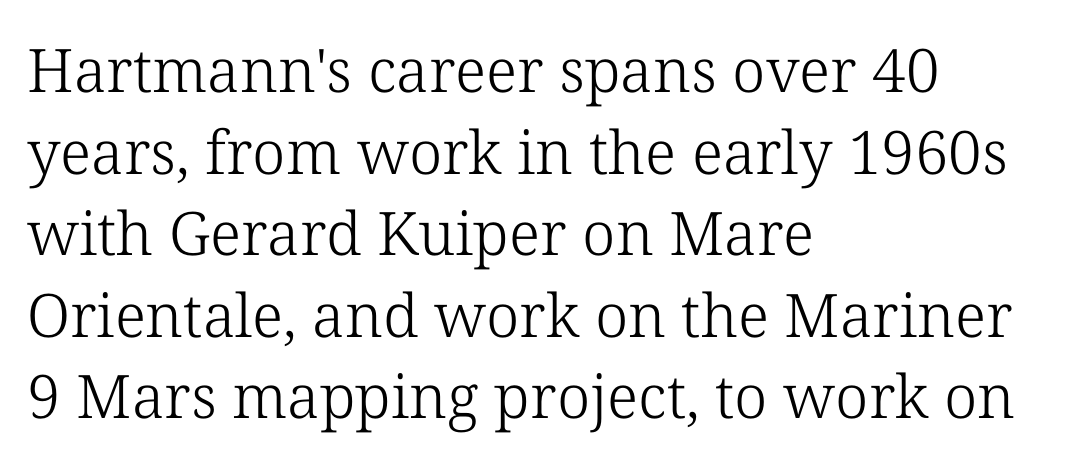
On a weight scale, this lands at 450 or below. A typesetter would call this zero additional tracking. Is this a fixed-width face? No — the glyphs have proportional, varying widths. Each line starts at the same left margin while the right side varies.
